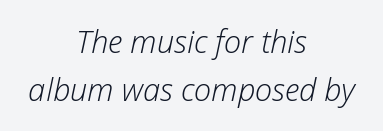
Q: Is the text bold? A: No.
Q: Is the text italic (slanted)? A: Yes, it leans right by about 12 degrees.
Q: Is the text underlined? A: No.
Q: How is the paragraph aligned? A: Centered.
Q: Is the spacing between letters normal or unusually wide? A: Normal.
Q: Is the spacing between lines tight, normal or loose? A: Normal.
Q: Width (condensed, normal, or wide)? A: Normal.
Q: Stroke contrast? A: Low.
Q: x-height? A: Medium.
Q: Monospaced? A: No.
